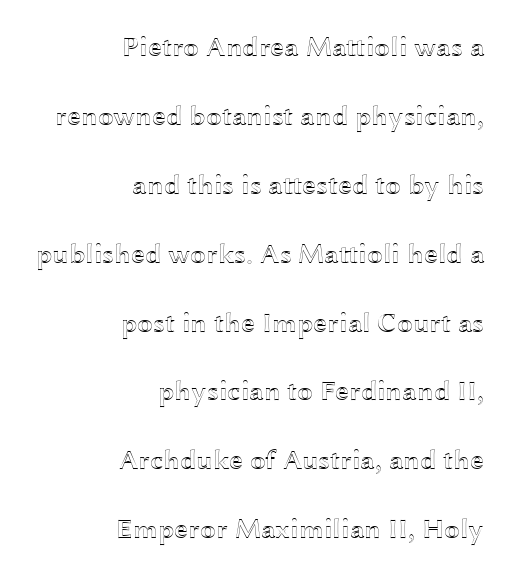
You can tell it's not italic because the verticals are truly vertical. Rows of type keep a wide berth in the vertical direction. Is the block centered? No — it sits flush against the right margin. Here the designer chose a conventional face with non-uniform glyph widths. The baseline area is clear.
